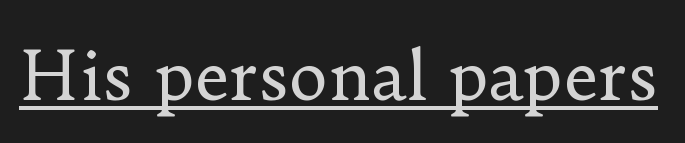
{"serif": "yes", "italic": "no", "bold": "no", "weight": "regular", "width": "normal", "stroke_contrast": "low", "x_height": "small", "monospaced": "no", "underline": "yes", "letter_spacing": "normal", "letter_spacing_em": 0.0, "glyph_px": 67}
